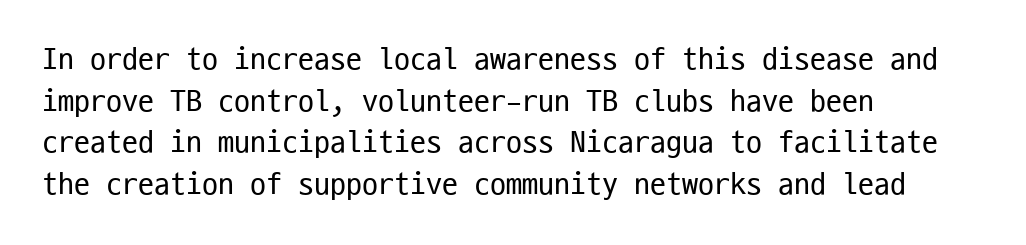
The image shows 32 px regular-weight, condensed sans-serif type, upright, monospaced; set left-aligned, normal line spacing (1.3x), normal letter spacing, not underlined; low stroke contrast and a medium x-height.
